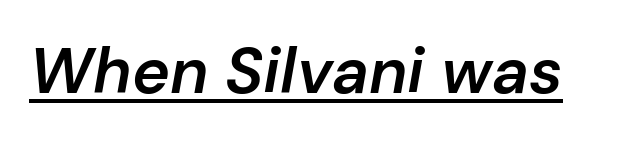
The typesetting leans somewhat heavy: a semibold. Looking at the ascenders, they clearly lean. The face used here appears with an underline applied. These lines are rendered in a variable-pitch font.
